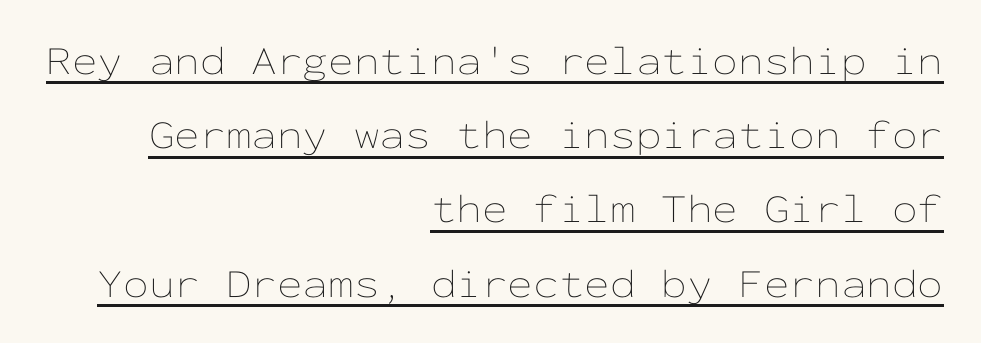
Q: Is the text bold? A: No.
Q: Is the text italic (slanted)? A: No, it is upright.
Q: Is the text underlined? A: Yes.
Q: How is the paragraph aligned? A: Right-aligned.
Q: Is the spacing between letters normal or unusually wide? A: Normal.
Q: Width (condensed, normal, or wide)? A: Wide.
Q: Stroke contrast? A: Low.
Q: x-height? A: Medium.
Q: Monospaced? A: Yes.
